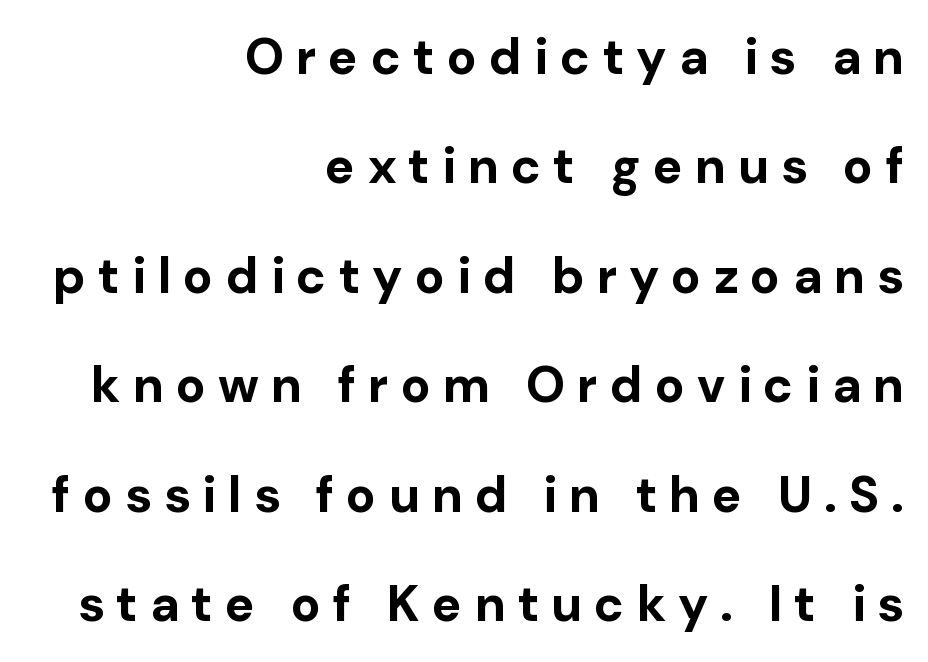
Q: Is the text bold? A: Yes.
Q: Is the text italic (slanted)? A: No, it is upright.
Q: Is the typeface a serif or a sans-serif typeface? A: Sans-serif.
Q: Is the text underlined? A: No.
Q: How is the paragraph aligned? A: Right-aligned.
Q: Is the spacing between letters normal or unusually wide? A: Unusually wide.
Q: Is the spacing between lines tight, normal or loose? A: Loose.
Q: Width (condensed, normal, or wide)? A: Normal.
Q: Stroke contrast? A: Low.
Q: x-height? A: Medium.
Q: Monospaced? A: No.
